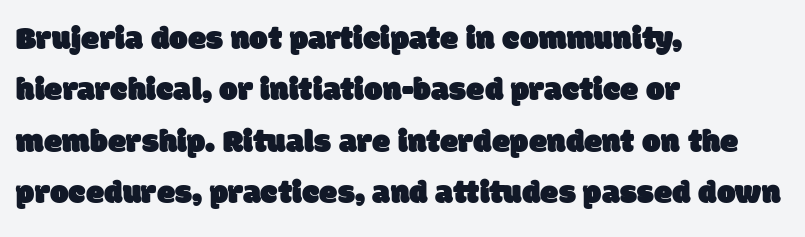
Q: Is the typeface a serif or a sans-serif typeface? A: Sans-serif.
Q: Is the text underlined? A: No.
Q: How is the paragraph aligned? A: Left-aligned.
Q: Is the spacing between letters normal or unusually wide? A: Normal.
Q: Is the spacing between lines tight, normal or loose? A: Normal.
Q: Width (condensed, normal, or wide)? A: Normal.
Q: Stroke contrast? A: Low.
Q: x-height? A: Large.
Q: Monospaced? A: No.
